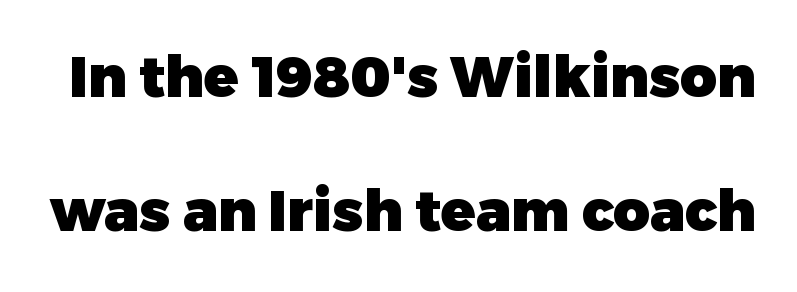
The font is running at its bold setting. Each letter's strokes conclude bluntly, with no projecting serifs. Character widths vary here, with narrow letters taking less room than wide ones. You could fit nearly another row in the gap between these rows.
